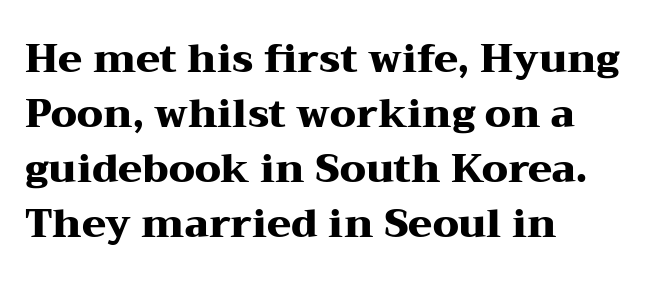
Words float on clear page, feet unadorned. Visually the block forms a straight wall on the left and a jagged coastline on the right. The type is set solid horizontally, with unmodified tracking. You could not count columns in this text — the font is proportionally spaced. Nope, not italic — everything's standing straight. Yep, those are serifs on the letters.
